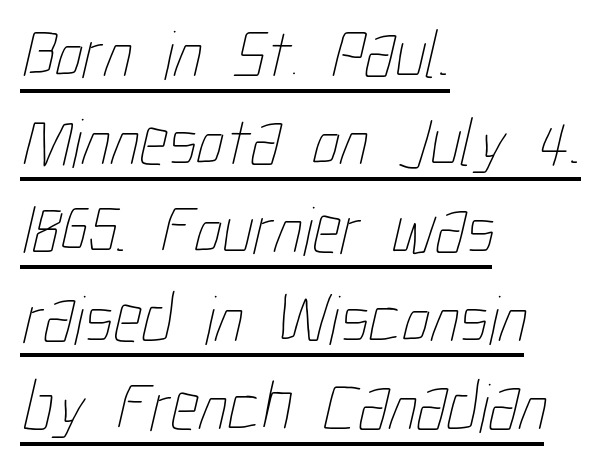
The image shows 70 px thin, condensed type; set left-aligned, normal line spacing (1.26x), normal letter spacing, underlined; low stroke contrast and a medium x-height.
